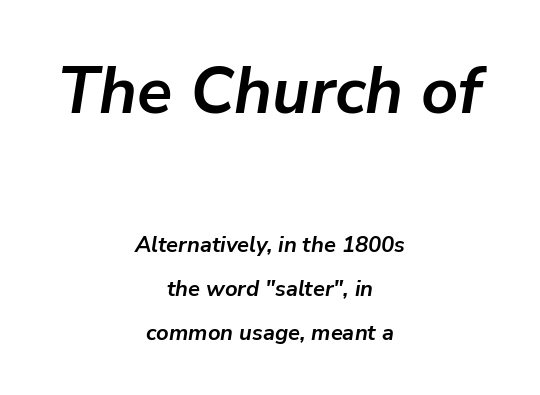
Q: Is the text bold? A: Yes.
Q: Is the text italic (slanted)? A: Yes, it leans right by about 9 degrees.
Q: Is the text underlined? A: No.
Q: How is the paragraph aligned? A: Centered.
Q: Is the spacing between letters normal or unusually wide? A: Normal.
Q: Is the spacing between lines tight, normal or loose? A: Loose.
Q: Which block of text is set in a larger size, the first (top) or the second (bottom)? A: The first (top) one.
Q: Width (condensed, normal, or wide)? A: Normal.
Q: Stroke contrast? A: Low.
Q: x-height? A: Medium.
Q: Monospaced? A: No.
